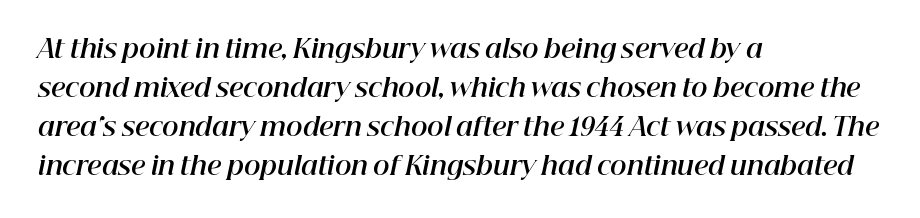
{"italic": "yes", "lean": "right", "slant_degrees": 12, "bold": "yes", "underline": "no", "align": "left", "line_spacing": "normal", "line_spacing_ratio": 1.56, "letter_spacing": "normal", "letter_spacing_em": 0.0, "glyph_px": 25}
